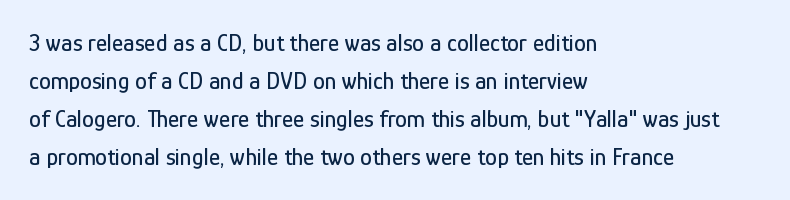
{"italic": "no", "underline": "no", "align": "left", "line_spacing": "normal", "line_spacing_ratio": 1.58, "letter_spacing": "normal", "letter_spacing_em": 0.0, "glyph_px": 24}
